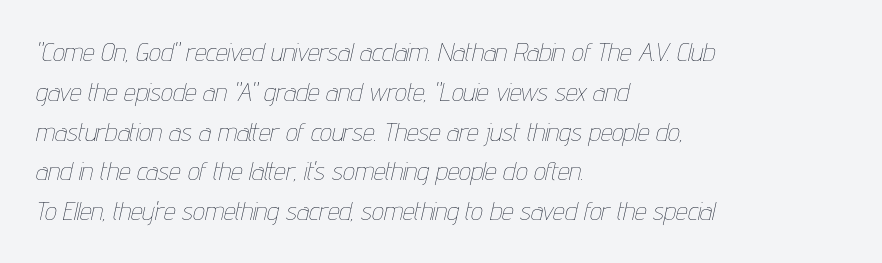
{"italic": "yes", "lean": "right", "slant_degrees": 12, "bold": "no", "underline": "no", "align": "left", "line_spacing": "normal", "line_spacing_ratio": 1.53, "letter_spacing": "normal", "letter_spacing_em": 0.0, "glyph_px": 26}
